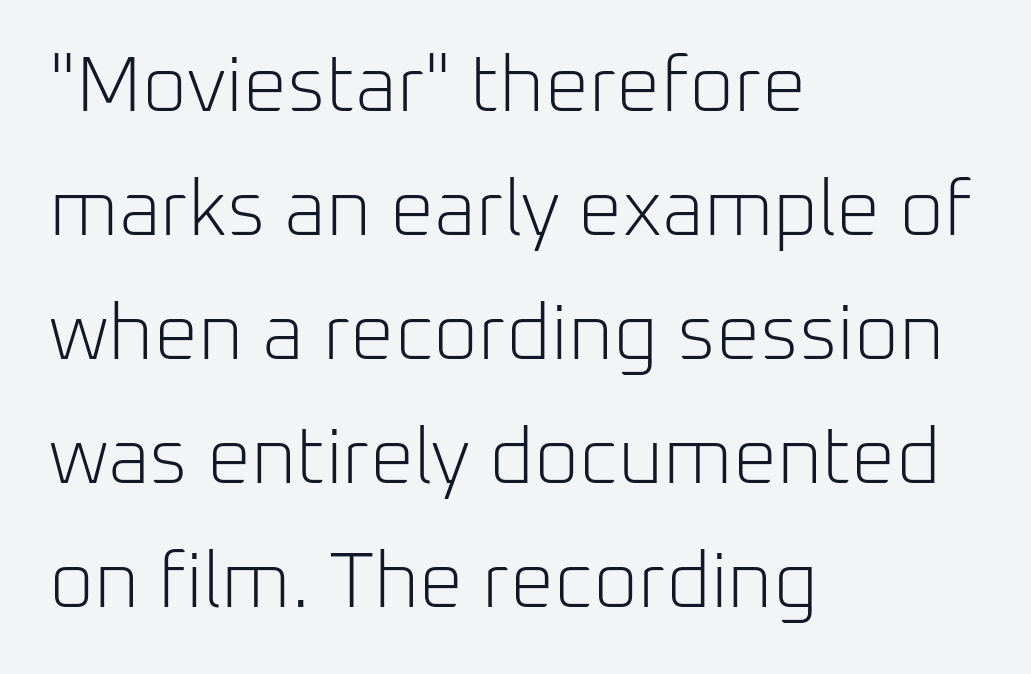
Q: Is the text bold? A: No.
Q: Is the text italic (slanted)? A: No, it is upright.
Q: Is the typeface a serif or a sans-serif typeface? A: Sans-serif.
Q: Is the text underlined? A: No.
Q: How is the paragraph aligned? A: Left-aligned.
Q: Is the spacing between letters normal or unusually wide? A: Normal.
Q: Is the spacing between lines tight, normal or loose? A: Normal.
Q: Width (condensed, normal, or wide)? A: Normal.
Q: Stroke contrast? A: Low.
Q: x-height? A: Medium.
Q: Monospaced? A: No.
